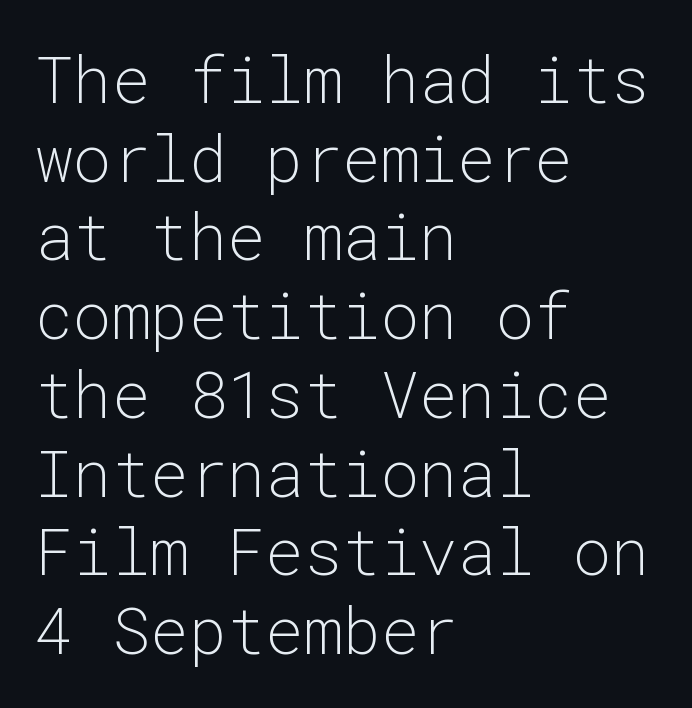
Q: Is the text bold? A: No.
Q: Is the text italic (slanted)? A: No, it is upright.
Q: Is the typeface a serif or a sans-serif typeface? A: Sans-serif.
Q: Is the text underlined? A: No.
Q: How is the paragraph aligned? A: Left-aligned.
Q: Is the spacing between letters normal or unusually wide? A: Normal.
Q: Width (condensed, normal, or wide)? A: Normal.
Q: Stroke contrast? A: Low.
Q: x-height? A: Medium.
Q: Monospaced? A: Yes.
